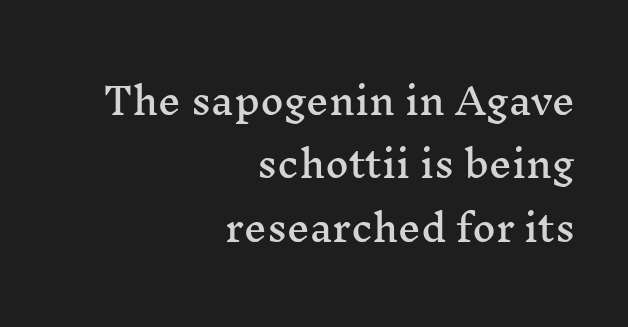
Casual observation: everything's shoved over to the right. How are the letters spaced? Ordinarily, with no added tracking. Unmarked baselines from the first word to the last. Check where the strokes stop: tiny serifs finish them off. Is this a fixed-width face? No — the glyphs have proportional, varying widths.
